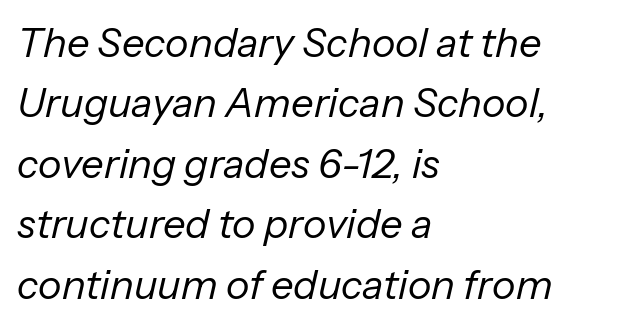
This sample has the flowing, uneven cadence of proportional lettering. Compared with typical body copy, the letter spacing here is the same. Bold? No — there's no thickening of the strokes. Letters rest on an invisible, unmarked baseline. An italicized treatment has been applied to the whole sample.
